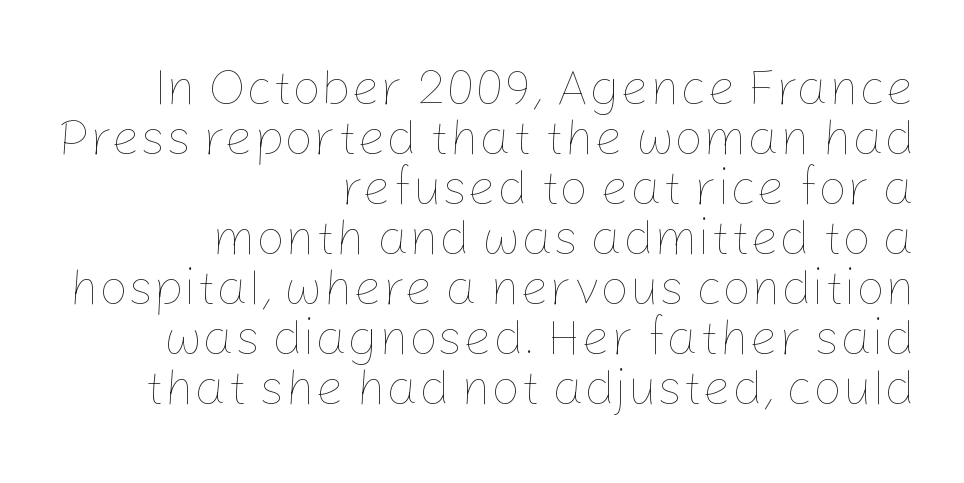
{"italic": "no", "bold": "no", "weight": "thin", "width": "normal", "stroke_contrast": "low", "x_height": "medium", "monospaced": "no", "underline": "no", "align": "right", "line_spacing": "tight", "line_spacing_ratio": 0.98, "letter_spacing": "normal", "letter_spacing_em": 0.0, "glyph_px": 51}
